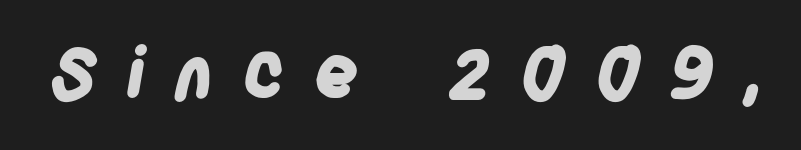
{"serif": "no", "bold": "yes", "weight": "bold", "width": "condensed", "stroke_contrast": "low", "x_height": "large", "monospaced": "no", "underline": "no", "letter_spacing": "wide", "letter_spacing_em": 0.41, "glyph_px": 70}
